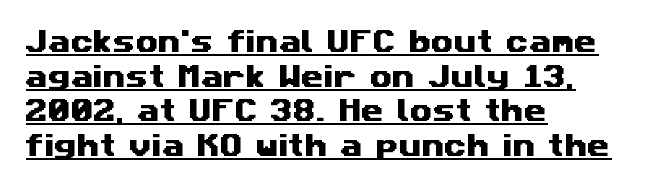
{"underline": "yes", "align": "left", "line_spacing": "normal", "line_spacing_ratio": 1.33, "letter_spacing": "normal", "letter_spacing_em": 0.0, "glyph_px": 26}
